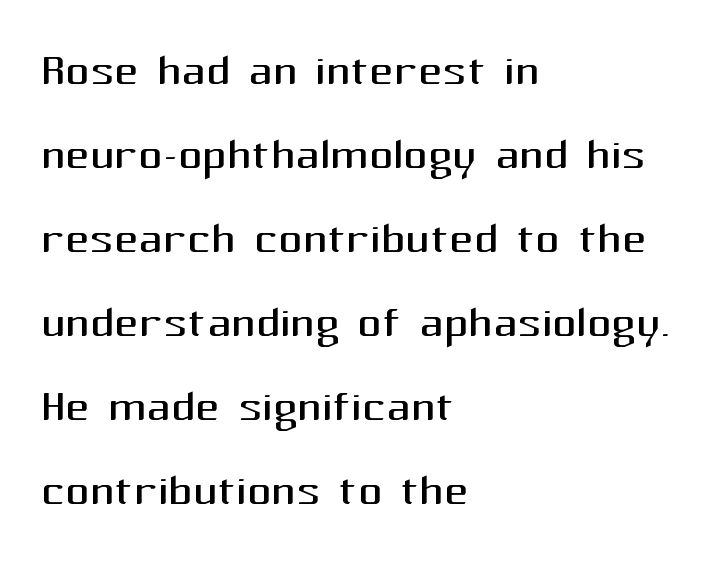
Font category for this specimen: sans-serif. Bold? No — there's no thickening of the strokes. The paragraph shown leans on its left margin. Rule under the text: the space is simply empty. When letters stand straight like this, we call the style roman or upright.
